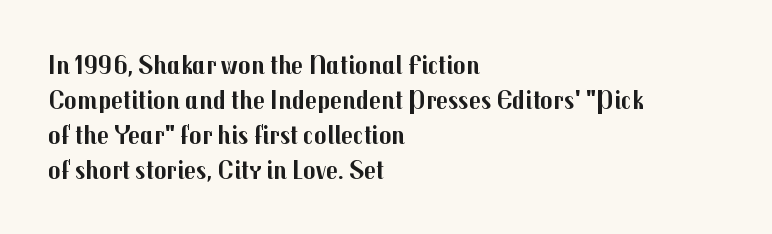
The image shows 26 px bold type, upright; set left-aligned, normal line spacing (1.35x), normal letter spacing, not underlined.
